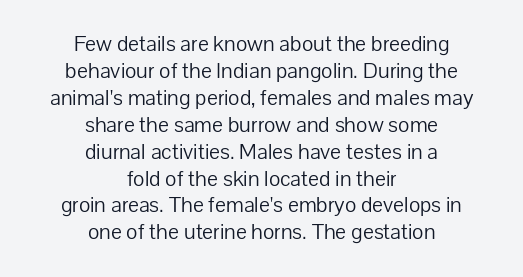
Stroke thickness stays within the range of a standard reading face or lighter. The paragraph has two soft edges and a firm central axis. Underlining? Definitely not there. How are the letters spaced? Ordinarily, with no added tracking. Rendered with straight, roman letterforms.
